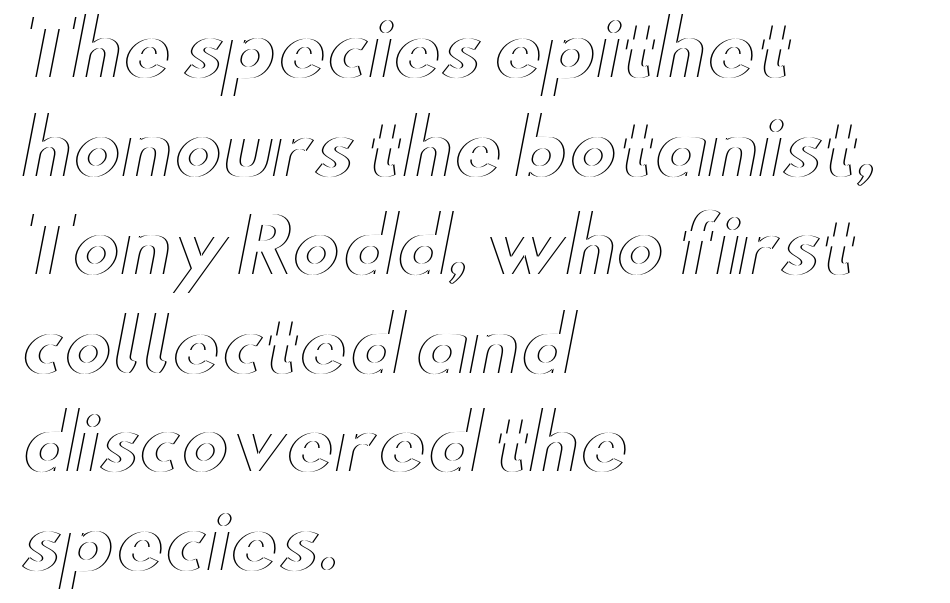
{"width": "wide", "x_height": "small", "monospaced": "no", "underline": "no", "align": "left", "line_spacing": "normal", "line_spacing_ratio": 1.35, "letter_spacing": "normal", "letter_spacing_em": 0.0, "glyph_px": 73}
